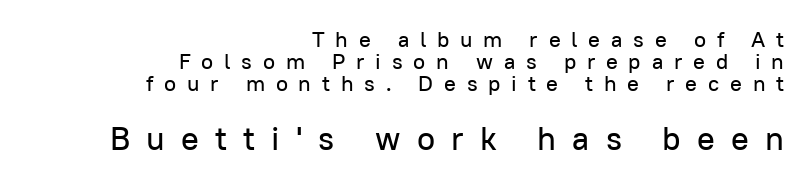
Q: Is the text italic (slanted)? A: No, it is upright.
Q: Is the typeface a serif or a sans-serif typeface? A: Sans-serif.
Q: Is the text underlined? A: No.
Q: How is the paragraph aligned? A: Right-aligned.
Q: Is the spacing between letters normal or unusually wide? A: Unusually wide.
Q: Is the spacing between lines tight, normal or loose? A: Tight.
Q: Which block of text is set in a larger size, the first (top) or the second (bottom)? A: The second (bottom) one.
Q: Width (condensed, normal, or wide)? A: Normal.
Q: Stroke contrast? A: Low.
Q: x-height? A: Medium.
Q: Monospaced? A: No.
